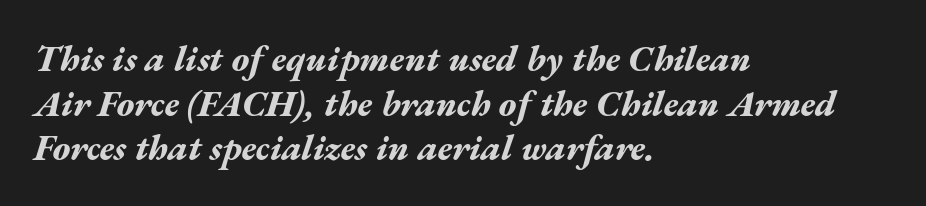
The image shows 36 px bold, wide type, italic (leaning right); set left-aligned, line spacing 1.24x, normal letter spacing, not underlined; medium stroke contrast and a medium x-height.
